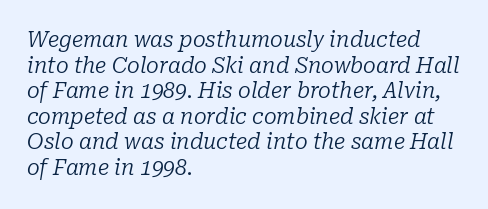
The image shows 21 px text type, italic (leaning right); set left-aligned, line spacing 1.22x, normal letter spacing, not underlined.
